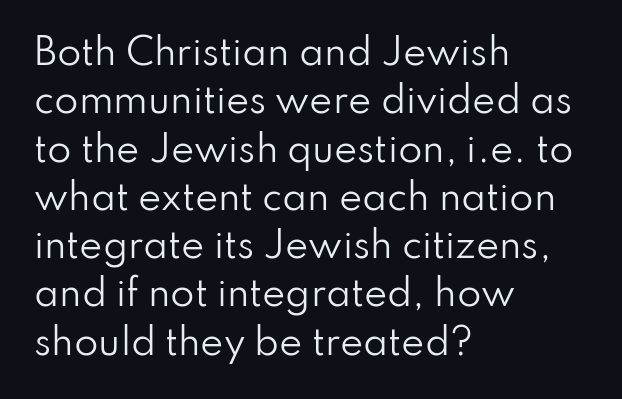
{"serif": "no", "italic": "no", "bold": "no", "weight": "regular", "width": "normal", "stroke_contrast": "low", "x_height": "small", "monospaced": "no", "underline": "no", "align": "left", "line_spacing": "normal", "line_spacing_ratio": 1.38, "letter_spacing": "normal", "letter_spacing_em": 0.0, "glyph_px": 35}
